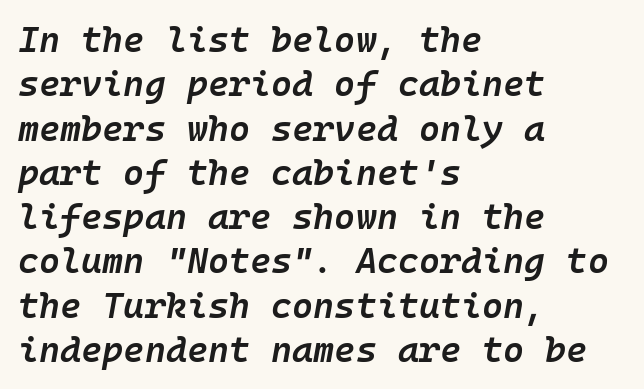
Q: Is the text bold? A: Semi-bold.
Q: Is the text italic (slanted)? A: Yes, it leans right by about 10 degrees.
Q: Is the text underlined? A: No.
Q: How is the paragraph aligned? A: Left-aligned.
Q: Is the spacing between letters normal or unusually wide? A: Normal.
Q: Width (condensed, normal, or wide)? A: Normal.
Q: Stroke contrast? A: Low.
Q: x-height? A: Medium.
Q: Monospaced? A: Yes.
